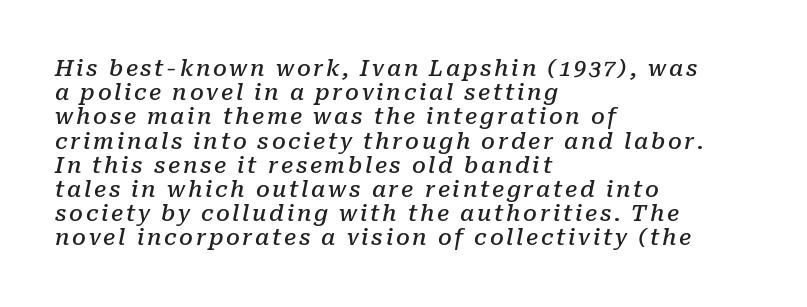
{"italic": "yes", "lean": "right", "slant_degrees": 10, "bold": "semi", "underline": "no", "align": "left", "line_spacing": "tight", "line_spacing_ratio": 1.1, "glyph_px": 22}
